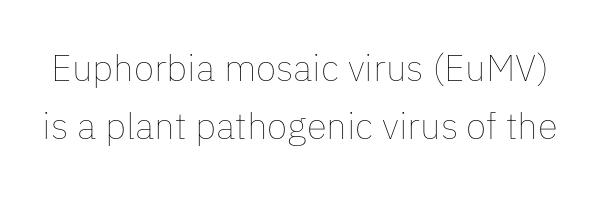
Varying glyph widths throughout — classic text-font behaviour. The passage shown stacks its lines at a standard gap. Decoration check: the copy has no underline. It's the straight-up-and-down kind of type. Nobody touched the tracking dial on this one.
